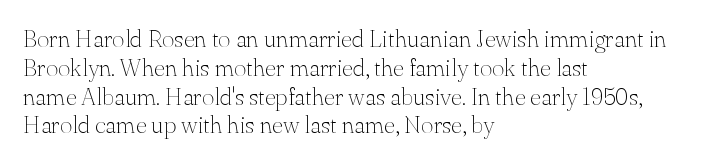
Horizontal alignment here is leftward, the default for most running prose. Is the stroke heavy? The answer is a plain regular-or-lighter. Posture: upright roman. The baseline area is clear. Between one letter and the next there's only the usual sliver of space.
